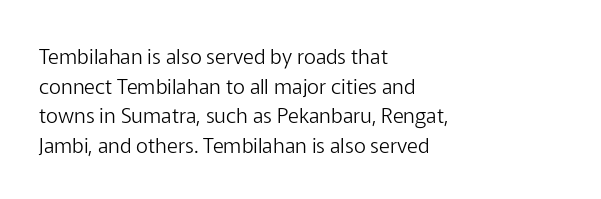
Quick note: underline off. Do the letters lean? They stand straight. The text block is weighted toward the left margin, trailing off unevenly rightward. This rendering leaves character spacing at its baseline value. Vertical spacing — default.
